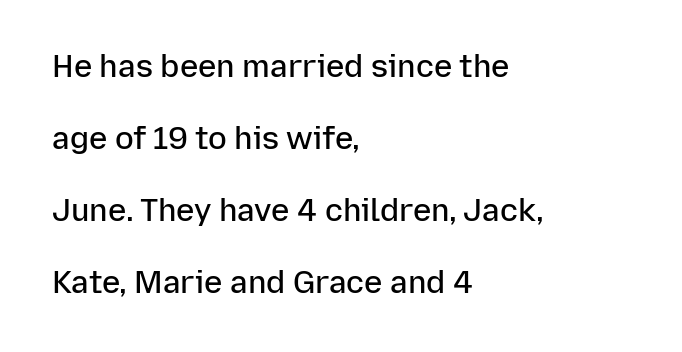
Only glyphs here, with clear space below each row. The sample has been set in demibold, a notch under bold. A typesetter would call this proportional, since set widths differ per character. Does the type have serifs? No, each stem ends abruptly.
